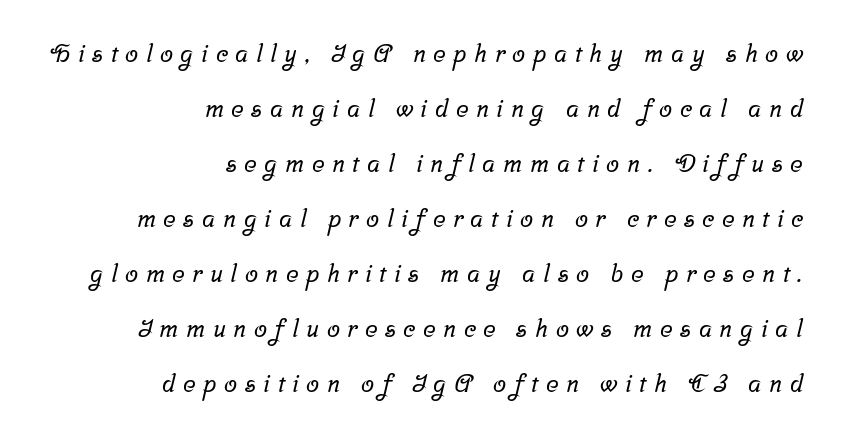
The image shows 24 px text type; set right-aligned, loose line spacing (2.29x), unusually wide letter spacing (+0.31 em), not underlined.
